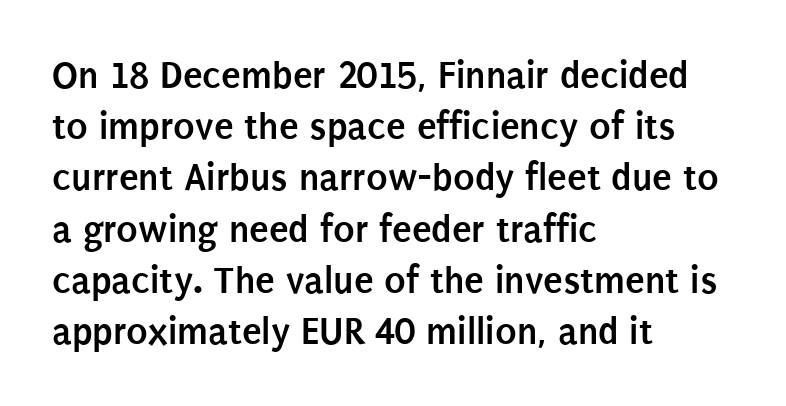
{"serif": "no", "italic": "no", "bold": "yes", "weight": "semibold", "width": "condensed", "stroke_contrast": "low", "x_height": "large", "monospaced": "no", "underline": "no", "align": "left", "line_spacing": "normal", "line_spacing_ratio": 1.28, "letter_spacing": "normal", "letter_spacing_em": 0.0, "glyph_px": 40}
